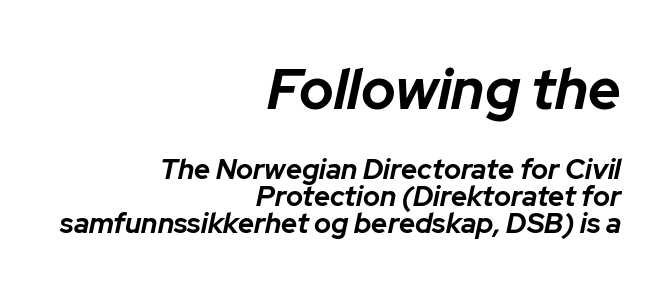
{"italic": "yes", "lean": "right", "slant_degrees": 12, "bold": "yes", "weight": "bold", "width": "normal", "stroke_contrast": "low", "x_height": "medium", "monospaced": "no", "underline": "no", "align": "right", "line_spacing": "tight", "line_spacing_ratio": 0.96, "letter_spacing": "normal", "letter_spacing_em": 0.0, "larger_block": "first", "size_ratio": 2.04, "glyph_px": 57}
